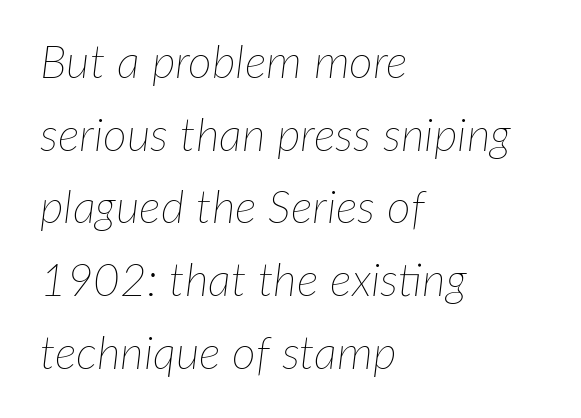
Whoever set this chose a conventional vertical rhythm. The cut favours lightness, reaching ordinary text weight at its darkest. The whole block is typeset with a tilt. A student would call this left alignment; a typographer would say flush left, rag right.
